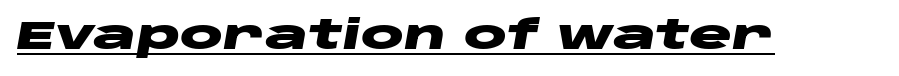
{"italic": "yes", "lean": "right", "slant_degrees": 10, "bold": "yes", "weight": "heavy", "width": "wide", "stroke_contrast": "low", "x_height": "large", "monospaced": "no", "underline": "yes", "letter_spacing": "normal", "letter_spacing_em": 0.0, "glyph_px": 40}
